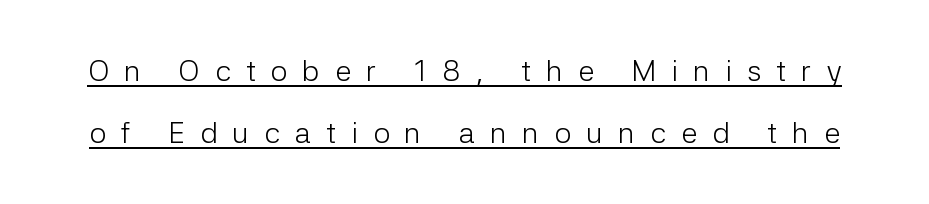
Q: Is the text bold? A: No.
Q: Is the text italic (slanted)? A: No, it is upright.
Q: Is the typeface a serif or a sans-serif typeface? A: Sans-serif.
Q: Is the text underlined? A: Yes.
Q: Is the spacing between letters normal or unusually wide? A: Unusually wide.
Q: Is the spacing between lines tight, normal or loose? A: Loose.
Q: Width (condensed, normal, or wide)? A: Normal.
Q: Stroke contrast? A: Low.
Q: x-height? A: Medium.
Q: Monospaced? A: No.
